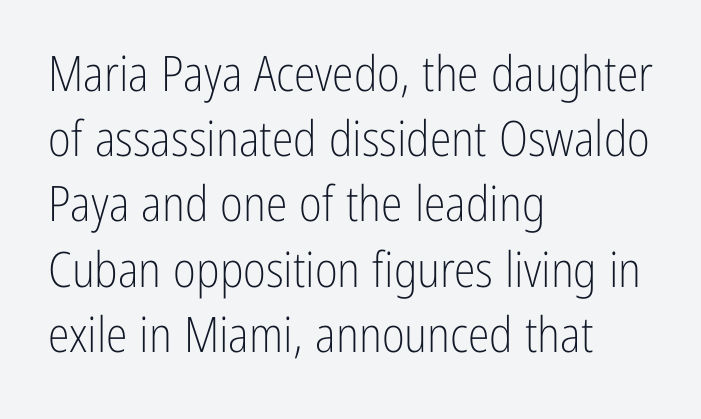
Has an underline been added? It has not. Compared with a centered layout, this one pins lines to the left instead. Stems here are at most as thick as an everyday book face. Do the letters lean? They stand straight. The leading is moderate, giving the passage an even texture. These lines keep a tight, regular rhythm from letter to letter.
